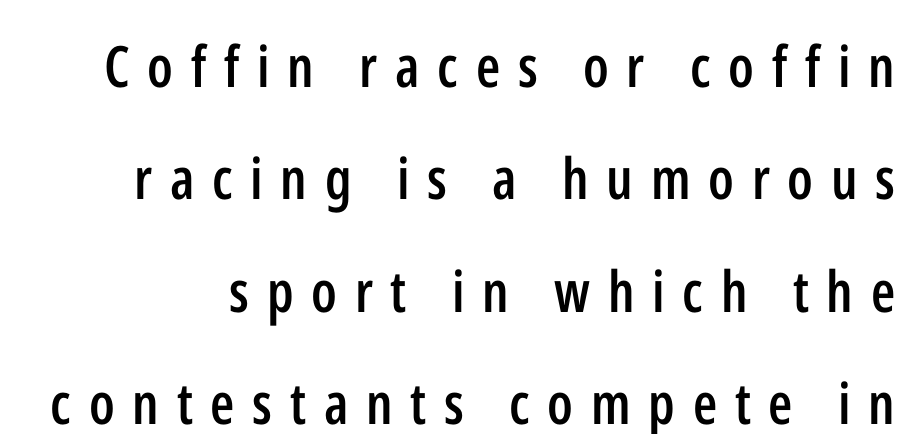
{"serif": "no", "italic": "no", "bold": "semi", "weight": "semibold", "width": "condensed", "stroke_contrast": "low", "x_height": "medium", "monospaced": "no", "underline": "no", "line_spacing": "loose", "line_spacing_ratio": 1.97, "letter_spacing": "wide", "letter_spacing_em": 0.31, "glyph_px": 57}
